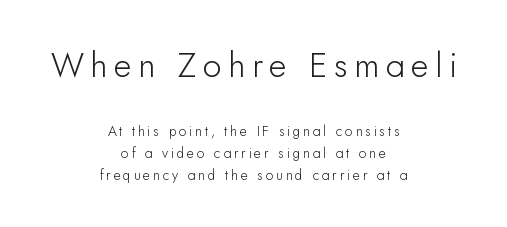
Compare the two chunks: the upper has the greater cap height. Nope, no serifs anywhere on these letters. These lines are rendered in a variable-pitch font. Just letters on the line, the space beneath them empty. The rendering uses a moderate line-height, typical for paragraphs.
